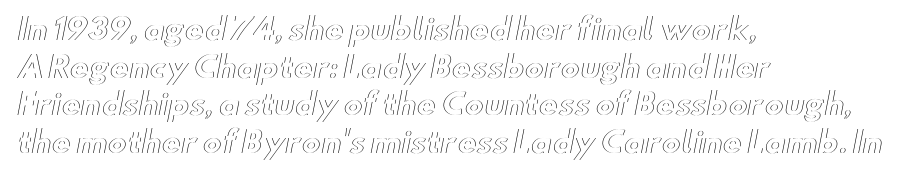
The image shows 29 px wide type; set left-aligned, normal line spacing (1.3x), normal letter spacing, not underlined; a small x-height.
